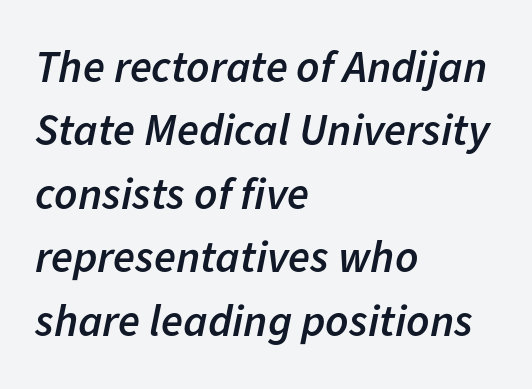
The image shows 45 px semibold type, italic (leaning right); set left-aligned, normal line spacing (1.41x), normal letter spacing, not underlined; low stroke contrast and a medium x-height.
